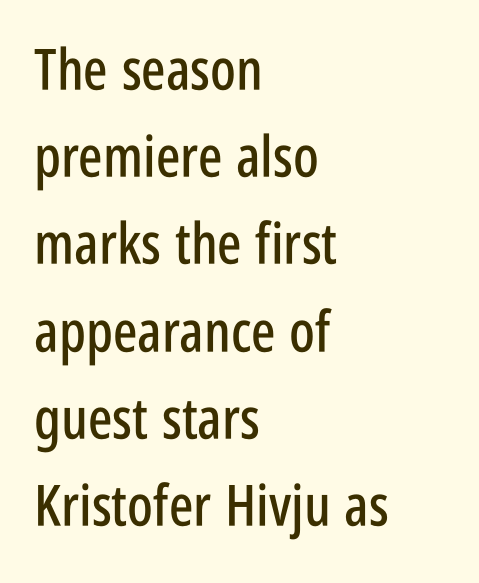
You can tell it's not italic because the verticals are truly vertical. In CSS terms this would be text-align: left. Reading down the column, the eye jumps a familiar distance to each next line. Here the designer chose a conventional face with non-uniform glyph widths.
